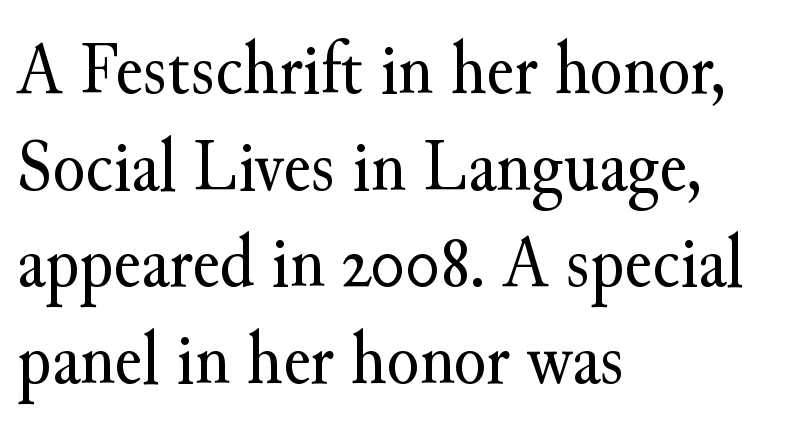
Q: Is the text bold? A: No.
Q: Is the text italic (slanted)? A: No, it is upright.
Q: Is the typeface a serif or a sans-serif typeface? A: Serif.
Q: Is the text underlined? A: No.
Q: How is the paragraph aligned? A: Left-aligned.
Q: Is the spacing between letters normal or unusually wide? A: Normal.
Q: Is the spacing between lines tight, normal or loose? A: Normal.
Q: Width (condensed, normal, or wide)? A: Normal.
Q: Stroke contrast? A: Medium.
Q: x-height? A: Small.
Q: Monospaced? A: No.
